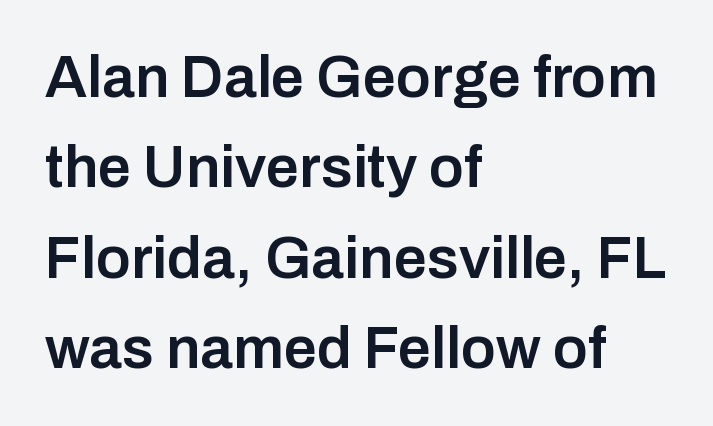
{"serif": "no", "italic": "no", "bold": "semi", "weight": "semibold", "width": "normal", "stroke_contrast": "low", "x_height": "medium", "monospaced": "no", "underline": "no", "align": "left", "line_spacing": "normal", "line_spacing_ratio": 1.53, "letter_spacing": "normal", "letter_spacing_em": 0.0, "glyph_px": 59}
